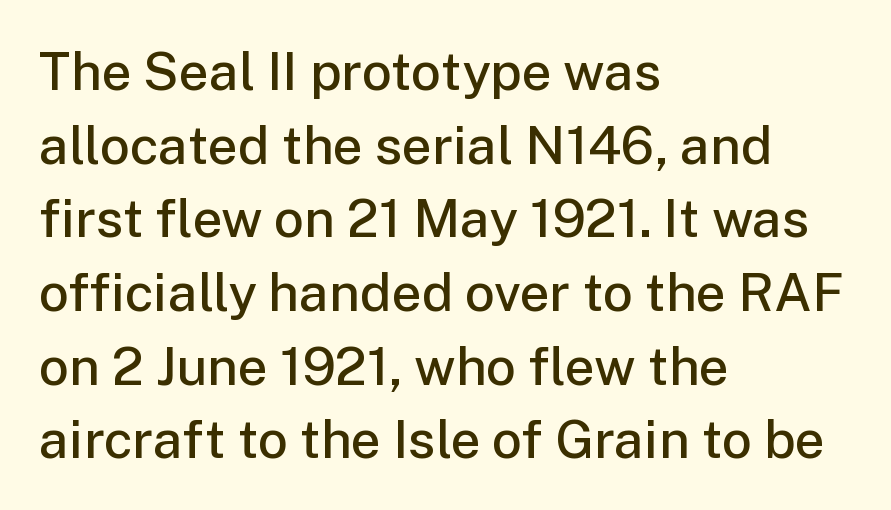
The image shows 53 px semibold sans-serif type, upright; set left-aligned, normal line spacing (1.39x), normal letter spacing, not underlined; low stroke contrast and a medium x-height.
